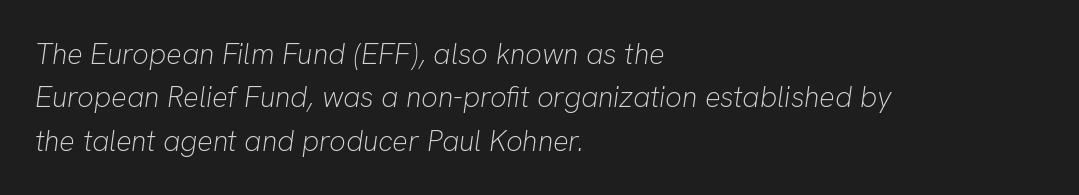
Left-aligned paragraph, ragged on the right. Unbolded letterforms with no extra heft. This sample uses plain, unmodified letter spacing. Here the designer chose a conventional face with non-uniform glyph widths.
